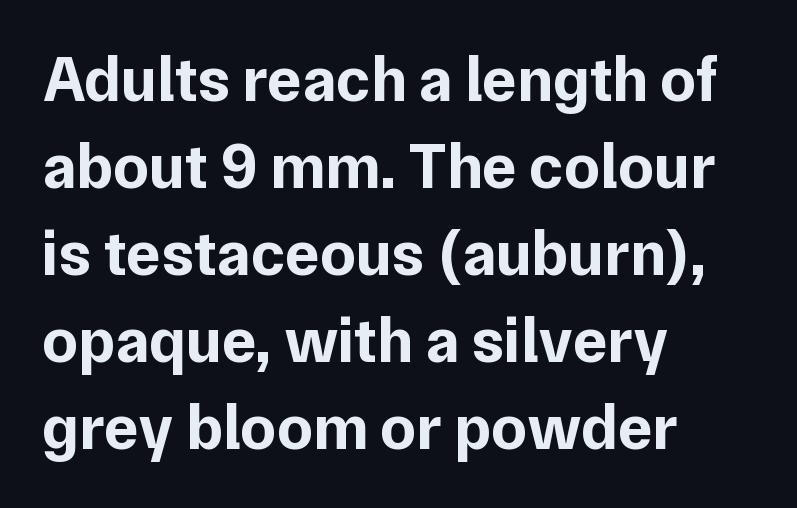
The image shows 64 px bold sans-serif type, upright; set left-aligned, normal line spacing (1.36x), normal letter spacing, not underlined; low stroke contrast and a medium x-height.
